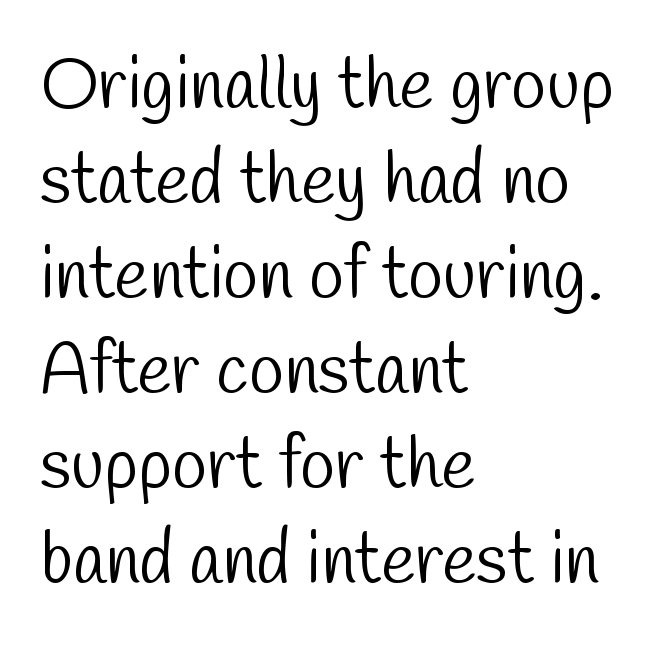
The image shows 72 px light, condensed sans-serif type; set left-aligned, normal line spacing (1.32x), normal letter spacing, not underlined; low stroke contrast and a medium x-height.
